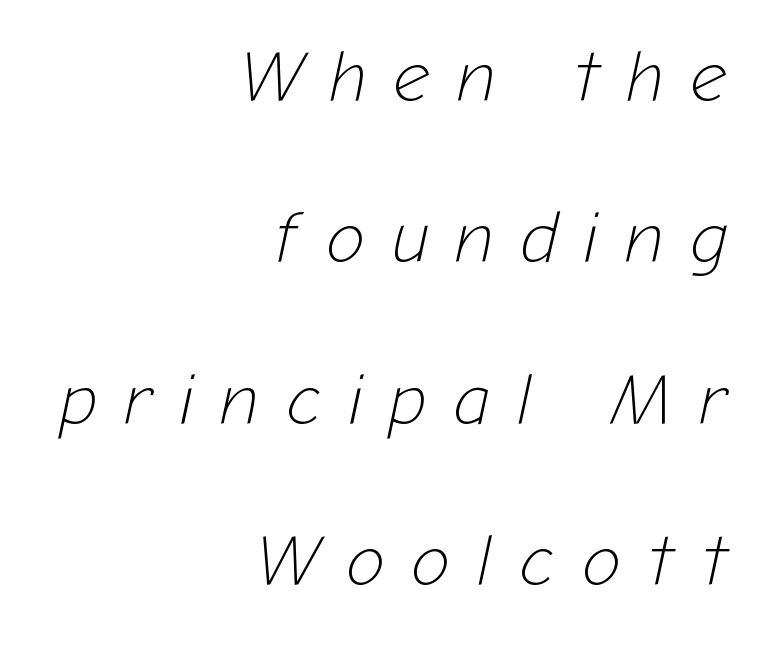
The font sits on the lighter half of the weight spectrum, regular included. The line texture is sparse and dotted thanks to wide tracking. A typesetter would call this proportional, since set widths differ per character. The passage shown leans; its letterforms are oblique.
